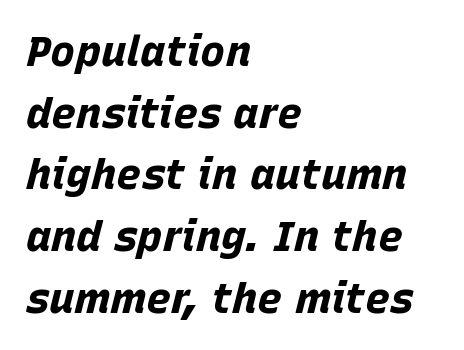
What weight is shown? A full bold with thick strokes. The letterforms sit shoulder to shoulder at normal distance. Where is the straight margin? On the left. The face used here has a pronounced slope to its letters.
